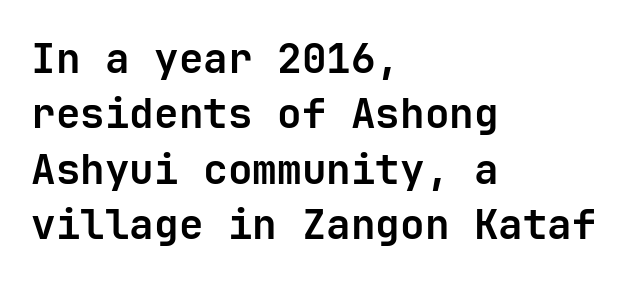
Look at the tracking — it's just the regular setting, nothing added. Spacing verdict: monospaced, one width for all characters. The specimen reads as upright at a glance. Nothing sits at the stroke ends, so this counts as sans-serif. Does the leading feel generous? No, just average. A clean baseline with only descenders dipping below it.
